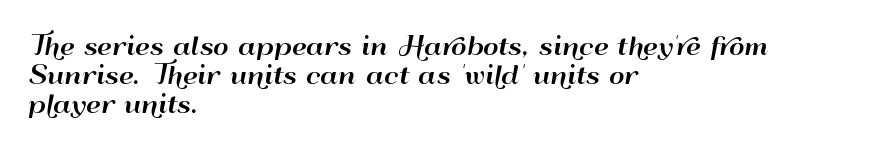
{"underline": "no", "align": "left", "line_spacing_ratio": 1.21, "letter_spacing": "normal", "letter_spacing_em": 0.0, "glyph_px": 24}
